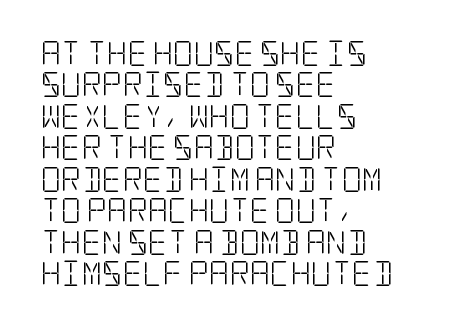
Q: Is the text bold? A: No.
Q: Is the text italic (slanted)? A: No, it is upright.
Q: Is the text underlined? A: No.
Q: How is the paragraph aligned? A: Left-aligned.
Q: Is the spacing between letters normal or unusually wide? A: Normal.
Q: Is the spacing between lines tight, normal or loose? A: Normal.
